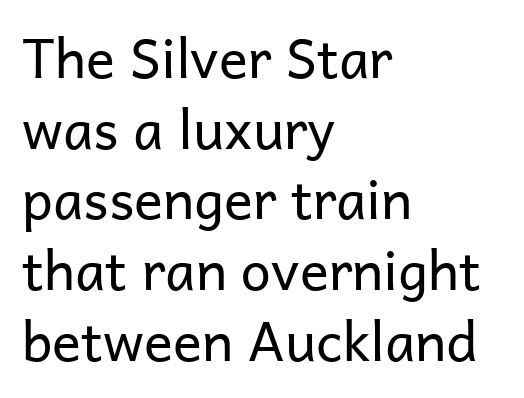
The image shows 54 px regular-weight sans-serif type, upright; set left-aligned, normal line spacing (1.31x), normal letter spacing, not underlined; low stroke contrast and a medium x-height.
